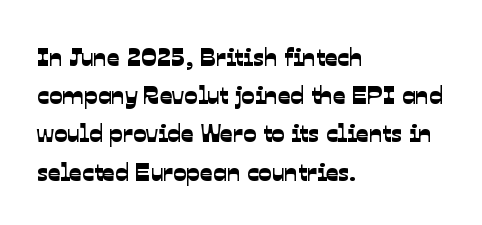
Horizontally, the lines are justified to the leading edge only. These lines sit exactly where default settings would place them. The tracking reads as untouched default to a designer's eye. The string is rendered with underlining switched off.
